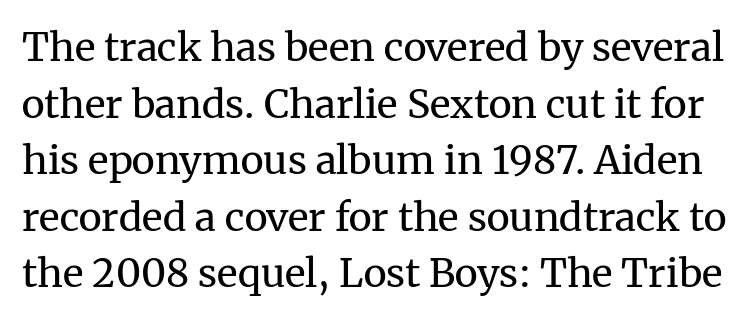
The image shows 39 px regular-weight serif type, upright; set normal line spacing (1.45x), normal letter spacing, not underlined; medium stroke contrast and a medium x-height.
